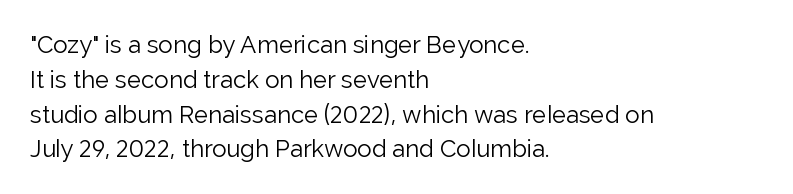
{"italic": "no", "bold": "no", "underline": "no", "align": "left", "line_spacing": "normal", "line_spacing_ratio": 1.45, "letter_spacing": "normal", "letter_spacing_em": 0.0, "glyph_px": 24}
